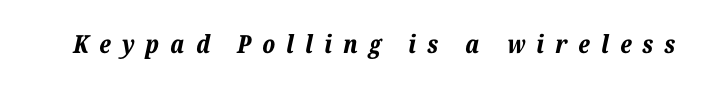
Q: Is the text bold? A: Yes.
Q: Is the text italic (slanted)? A: Yes, it leans right by about 12 degrees.
Q: Is the text underlined? A: No.
Q: Is the spacing between letters normal or unusually wide? A: Unusually wide.
